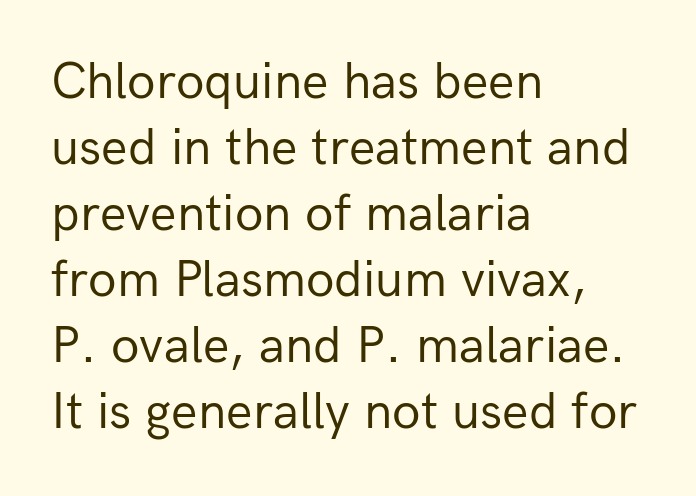
{"serif": "no", "italic": "no", "bold": "no", "weight": "regular", "width": "normal", "stroke_contrast": "low", "x_height": "medium", "monospaced": "no", "underline": "no", "align": "left", "line_spacing": "normal", "line_spacing_ratio": 1.27, "letter_spacing": "normal", "letter_spacing_em": 0.0, "glyph_px": 52}
